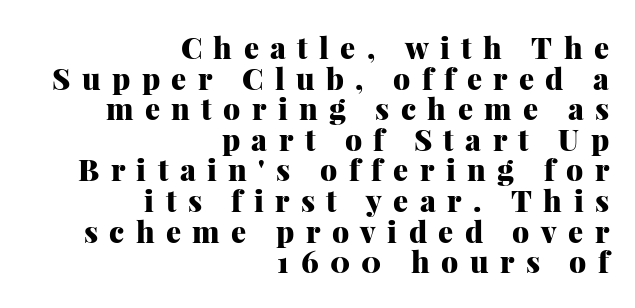
The image shows 30 px heavy serif type, upright; set right-aligned, tight line spacing (1.02x), unusually wide letter spacing (+0.38 em), not underlined; medium stroke contrast and a medium x-height.
